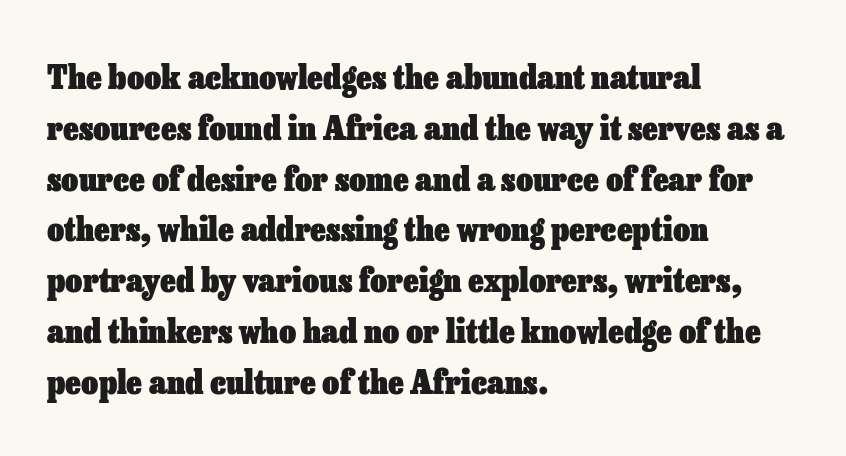
The rag falls on the right side of this text block. Posture: straight, roman, zero tilt. Does the leading feel generous? No, just average. The strokes are fattened all the way to bold.
